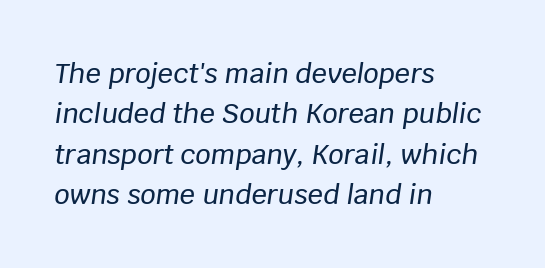
In terms of posture, this sample is oblique. You could call the tracking neutral — neither tight nor loose. What's the leading like? Ordinary, nothing unusual. Casual observation: everything's shoved over to the left. Words float on clear page, feet unadorned.
